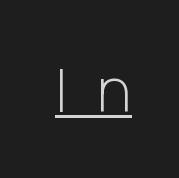
Q: Is the text bold? A: No.
Q: Is the text italic (slanted)? A: No, it is upright.
Q: Is the typeface a serif or a sans-serif typeface? A: Sans-serif.
Q: Is the text underlined? A: Yes.
Q: Is the spacing between letters normal or unusually wide? A: Unusually wide.
Q: Width (condensed, normal, or wide)? A: Normal.
Q: Stroke contrast? A: Low.
Q: x-height? A: Medium.
Q: Monospaced? A: No.
